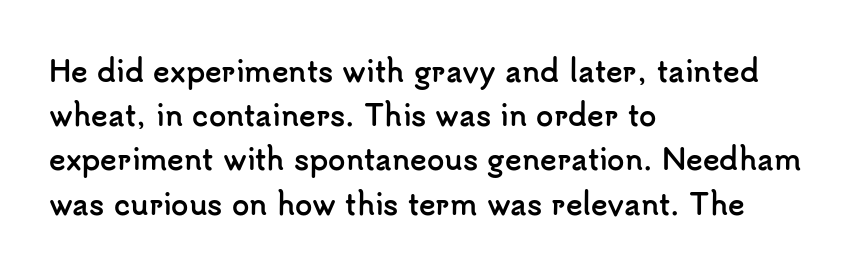
{"serif": "no", "italic": "no", "bold": "yes", "weight": "semibold", "width": "normal", "stroke_contrast": "low", "x_height": "small", "monospaced": "no", "underline": "no", "align": "left", "line_spacing": "normal", "line_spacing_ratio": 1.58, "letter_spacing": "normal", "letter_spacing_em": 0.0, "glyph_px": 28}
